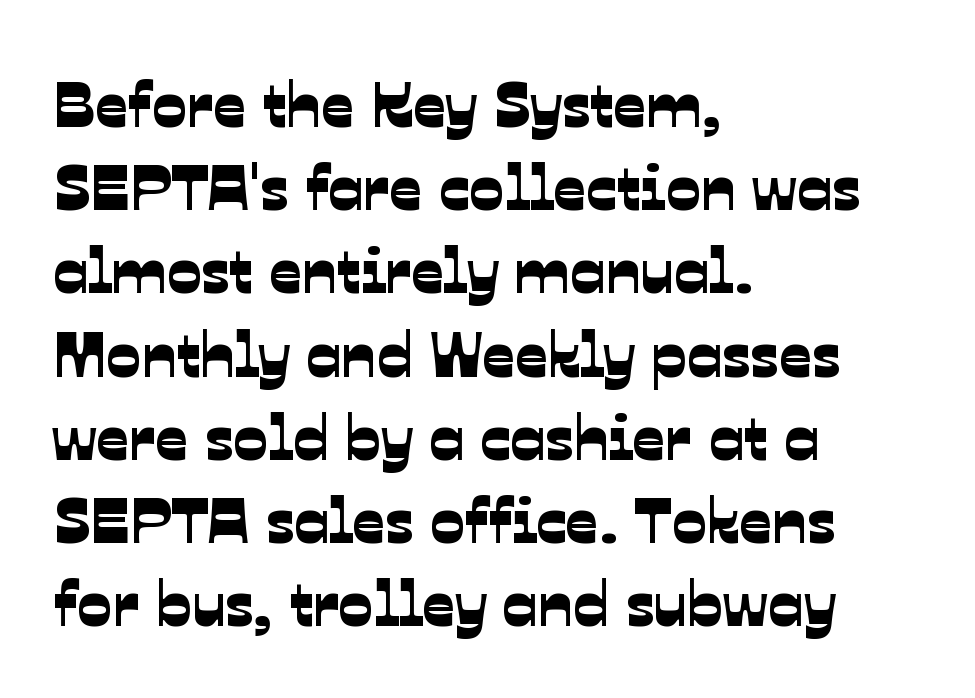
The lines sit at an ordinary, default distance from one another. Check under the words: just untouched page. The letterforms sit shoulder to shoulder at normal distance. All the whitespace from short lines collects on the right. The letters advance in unequal steps, a hallmark of proportional type.
